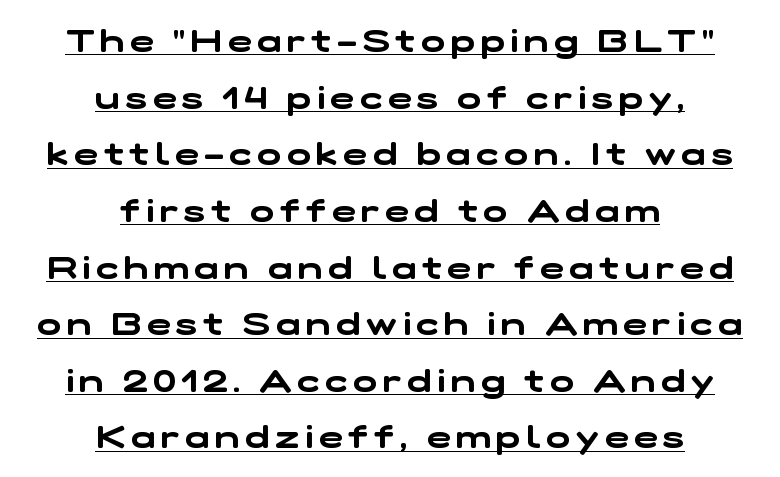
Q: Is the typeface a serif or a sans-serif typeface? A: Sans-serif.
Q: Is the text underlined? A: Yes.
Q: How is the paragraph aligned? A: Centered.
Q: Width (condensed, normal, or wide)? A: Wide.
Q: Stroke contrast? A: Low.
Q: x-height? A: Medium.
Q: Monospaced? A: No.
